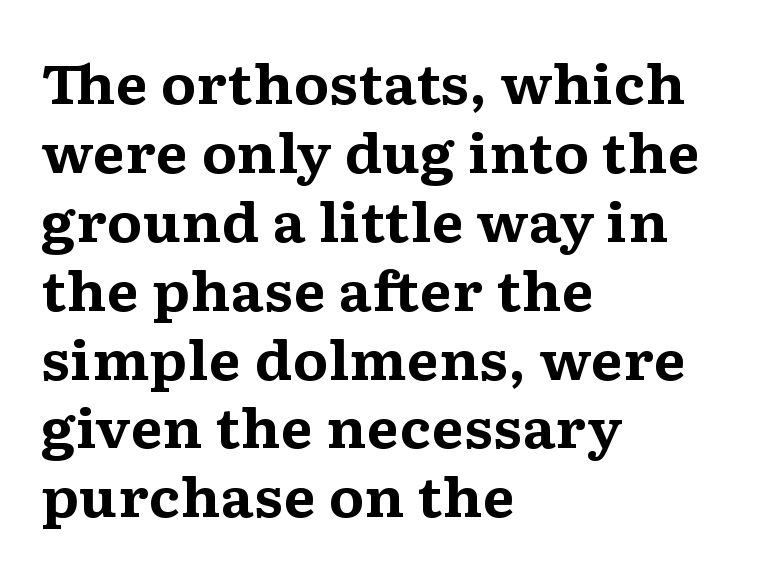
Q: Is the text bold? A: Yes.
Q: Is the text italic (slanted)? A: No, it is upright.
Q: Is the typeface a serif or a sans-serif typeface? A: Serif.
Q: Is the text underlined? A: No.
Q: How is the paragraph aligned? A: Left-aligned.
Q: Is the spacing between letters normal or unusually wide? A: Normal.
Q: Is the spacing between lines tight, normal or loose? A: Normal.
Q: Width (condensed, normal, or wide)? A: Wide.
Q: Stroke contrast? A: Medium.
Q: x-height? A: Medium.
Q: Monospaced? A: No.
